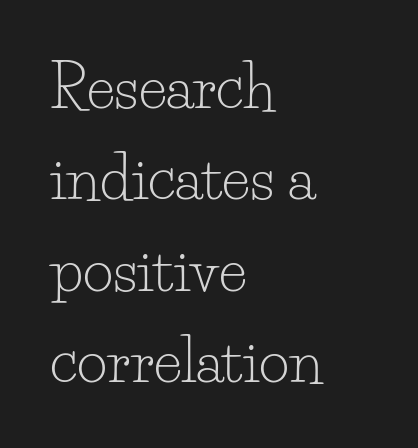
Unlike a clean sans, this face finishes its strokes with serifs. The gaps between neighbouring characters are ordinary and unremarkable. Designer's note — italics off, roman on. The glyphs are unaccompanied by any horizontal stroke below them.
